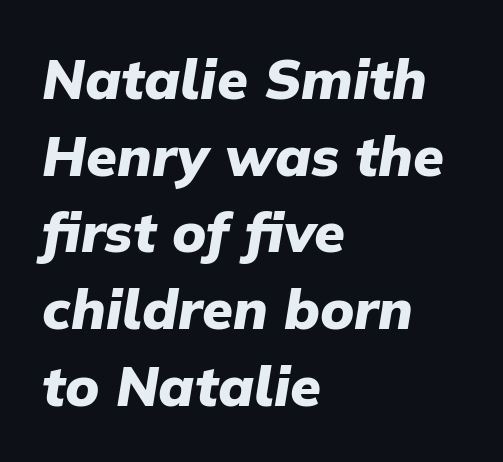
{"italic": "yes", "lean": "right", "slant_degrees": 9, "bold": "yes", "weight": "heavy", "width": "normal", "stroke_contrast": "low", "x_height": "medium", "monospaced": "no", "underline": "no", "align": "left", "line_spacing": "normal", "line_spacing_ratio": 1.37, "letter_spacing": "normal", "letter_spacing_em": 0.0, "glyph_px": 56}
